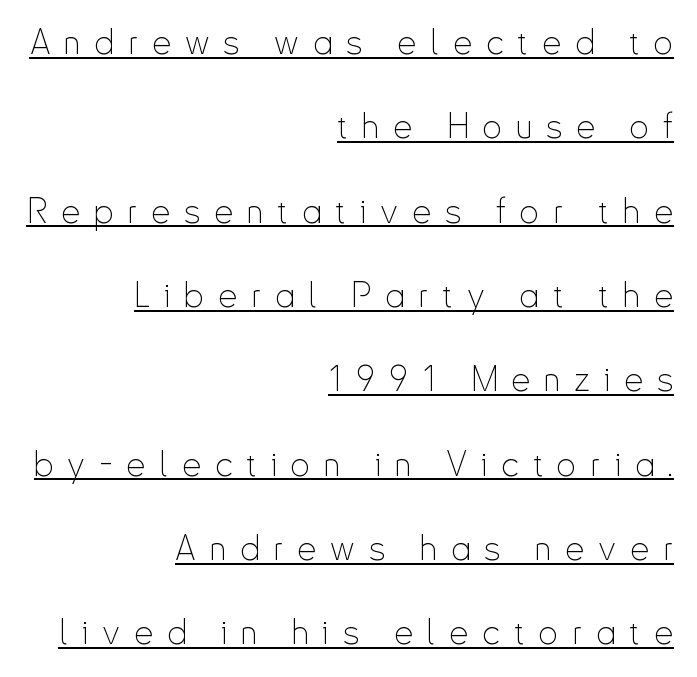
{"serif": "no", "italic": "no", "bold": "no", "weight": "thin", "width": "condensed", "stroke_contrast": "low", "x_height": "small", "monospaced": "no", "underline": "yes", "align": "right", "line_spacing": "loose", "line_spacing_ratio": 2.48, "letter_spacing": "wide", "letter_spacing_em": 0.41, "glyph_px": 34}
